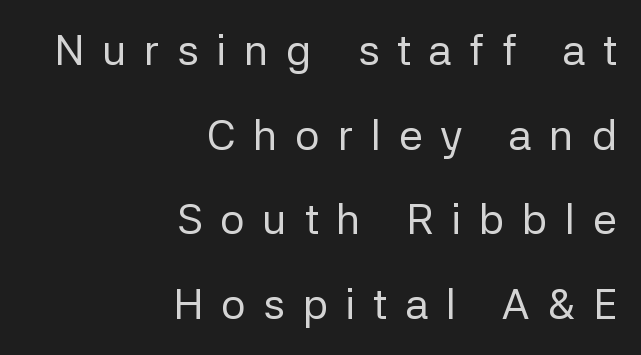
The typography opts for an upright posture over an oblique one. Nobody drew a line under any word here. Characters follow at a spacing far wider than the type designer built in. The leading is generous, giving the passage an open texture. Alignment: flush right. On a weight scale, this lands at 450 or below.
